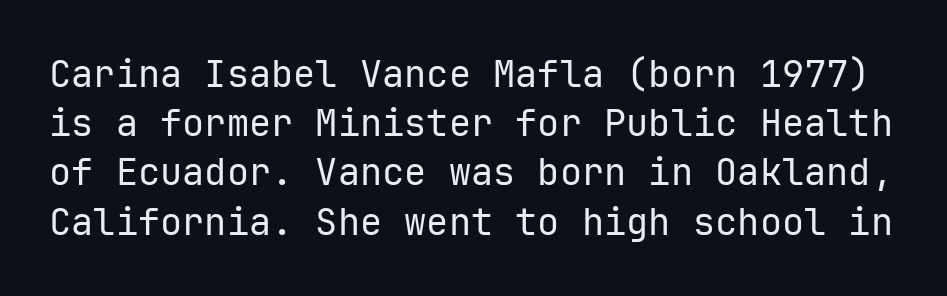
{"serif": "no", "italic": "no", "bold": "no", "weight": "regular", "width": "normal", "stroke_contrast": "low", "x_height": "medium", "monospaced": "yes", "underline": "no", "line_spacing": "normal", "line_spacing_ratio": 1.33, "letter_spacing": "normal", "letter_spacing_em": 0.0, "glyph_px": 37}
